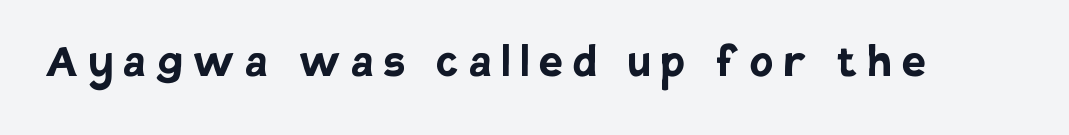
The image shows 53 px semibold sans-serif type, upright; set unusually wide letter spacing (+0.2 em), not underlined; low stroke contrast and a large x-height.
